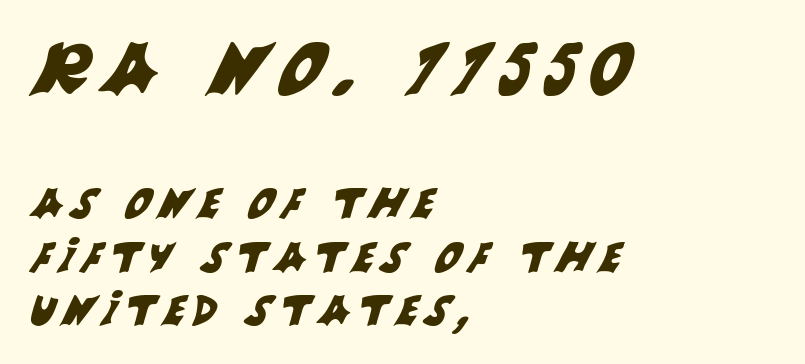
{"serif": "no", "width": "normal", "stroke_contrast": "medium", "x_height": "large", "monospaced": "no", "underline": "no", "align": "left", "line_spacing": "normal", "line_spacing_ratio": 1.31, "larger_block": "first", "size_ratio": 1.76, "glyph_px": 72}
